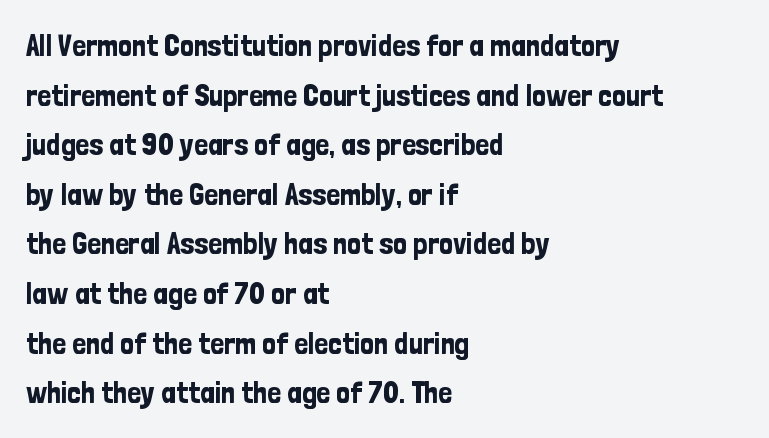
Q: Is the text italic (slanted)? A: No, it is upright.
Q: Is the typeface a serif or a sans-serif typeface? A: Sans-serif.
Q: Is the text underlined? A: No.
Q: How is the paragraph aligned? A: Left-aligned.
Q: Is the spacing between letters normal or unusually wide? A: Normal.
Q: Is the spacing between lines tight, normal or loose? A: Normal.
Q: Width (condensed, normal, or wide)? A: Condensed.
Q: Stroke contrast? A: Low.
Q: x-height? A: Medium.
Q: Monospaced? A: No.
